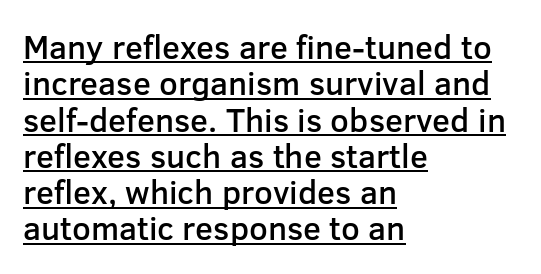
Q: Is the text bold? A: Semi-bold.
Q: Is the text italic (slanted)? A: No, it is upright.
Q: Is the typeface a serif or a sans-serif typeface? A: Sans-serif.
Q: Is the text underlined? A: Yes.
Q: How is the paragraph aligned? A: Left-aligned.
Q: Is the spacing between letters normal or unusually wide? A: Normal.
Q: Is the spacing between lines tight, normal or loose? A: Tight.
Q: Width (condensed, normal, or wide)? A: Normal.
Q: Stroke contrast? A: Low.
Q: x-height? A: Medium.
Q: Monospaced? A: No.
